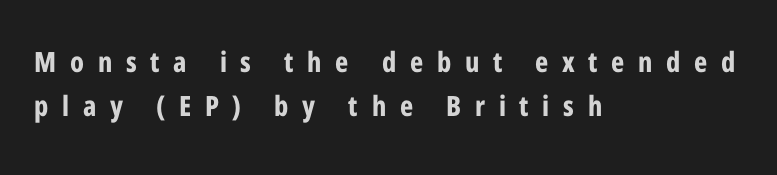
{"serif": "no", "italic": "no", "bold": "yes", "weight": "bold", "width": "condensed", "stroke_contrast": "low", "x_height": "medium", "monospaced": "no", "underline": "no", "align": "left", "line_spacing": "normal", "line_spacing_ratio": 1.57, "letter_spacing": "wide", "letter_spacing_em": 0.49, "glyph_px": 28}
